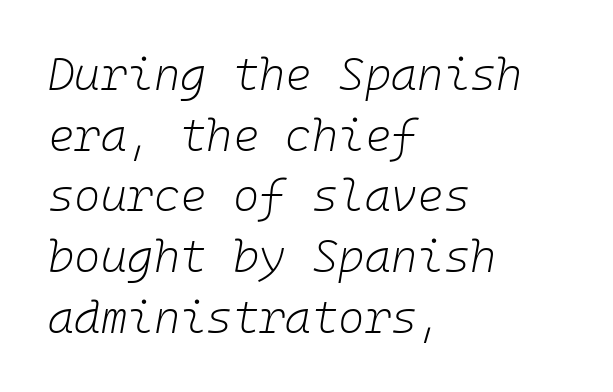
The image shows 45 px light type, italic (leaning right), monospaced; set left-aligned, normal line spacing (1.35x), normal letter spacing, not underlined; low stroke contrast and a medium x-height.
